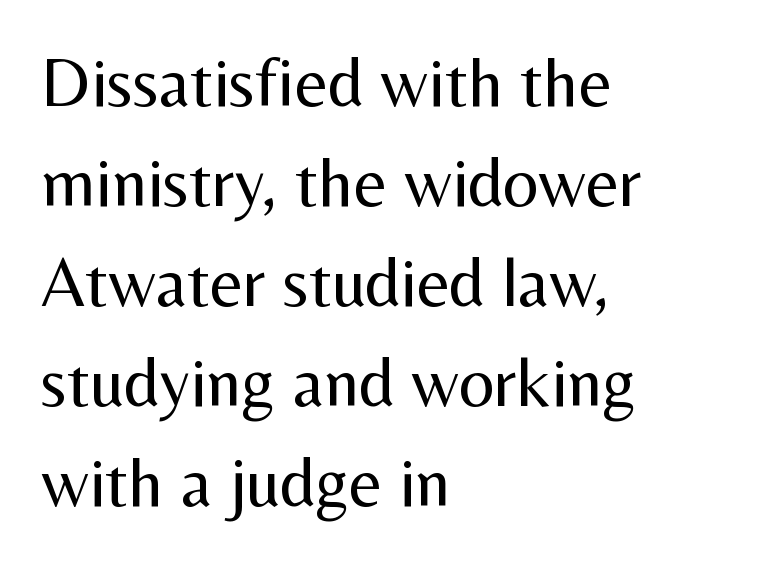
The image shows 70 px regular-weight sans-serif type, upright; set left-aligned, normal line spacing (1.43x), normal letter spacing, not underlined; medium stroke contrast and a medium x-height.
